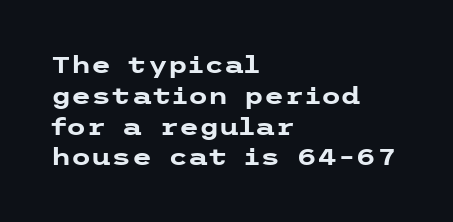
Q: Is the text bold? A: Yes.
Q: Is the text italic (slanted)? A: No, it is upright.
Q: Is the text underlined? A: No.
Q: How is the paragraph aligned? A: Left-aligned.
Q: Is the spacing between letters normal or unusually wide? A: Normal.
Q: Is the spacing between lines tight, normal or loose? A: Normal.
